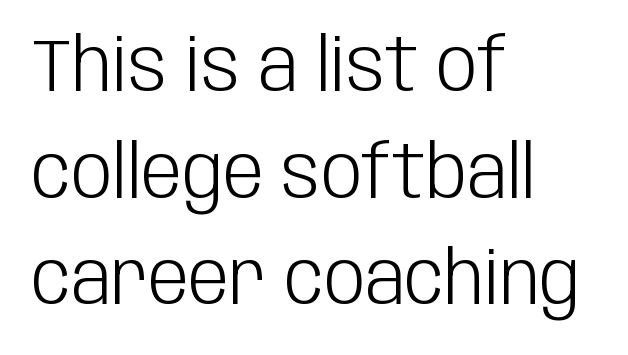
Students, note that the glyphs here touch the page at normal intervals. Does the lettering tilt? It doesn't — this is upright. Stems and bowls with no extra thickness — not bold. Visually the block forms a straight wall on the left and a jagged coastline on the right. Look at the bottom of the vertical strokes: they stop flat, with no serifs.
